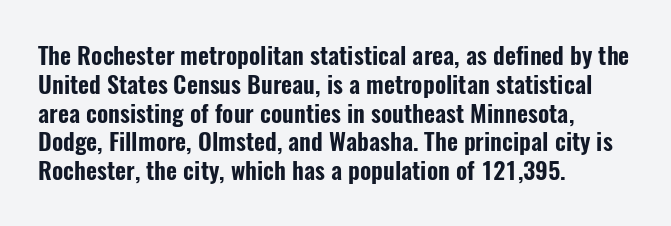
Q: Is the text italic (slanted)? A: No, it is upright.
Q: Is the text underlined? A: No.
Q: How is the paragraph aligned? A: Left-aligned.
Q: Is the spacing between letters normal or unusually wide? A: Normal.
